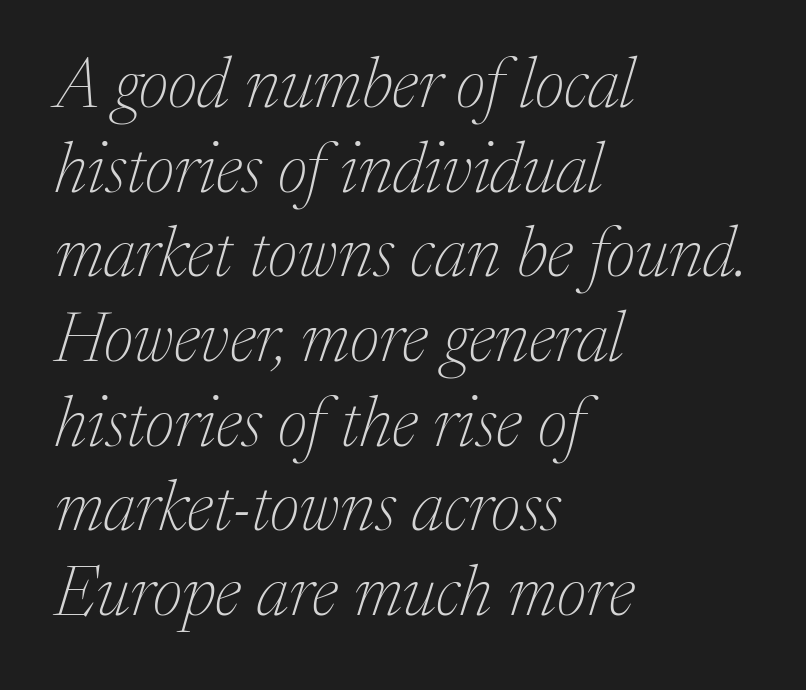
The image shows 70 px thin serif type, italic (leaning right); set left-aligned, line spacing 1.21x, normal letter spacing, not underlined; medium stroke contrast and a medium x-height.
